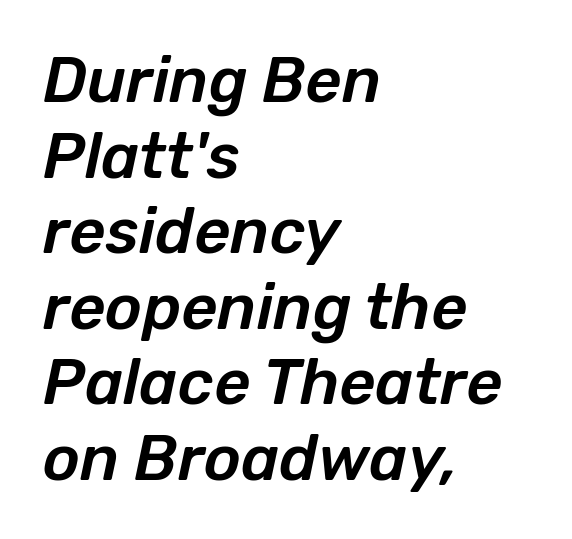
{"italic": "yes", "lean": "right", "slant_degrees": 12, "width": "normal", "stroke_contrast": "low", "x_height": "medium", "monospaced": "no", "underline": "no", "align": "left", "line_spacing_ratio": 1.2, "letter_spacing": "normal", "letter_spacing_em": 0.0, "glyph_px": 63}
